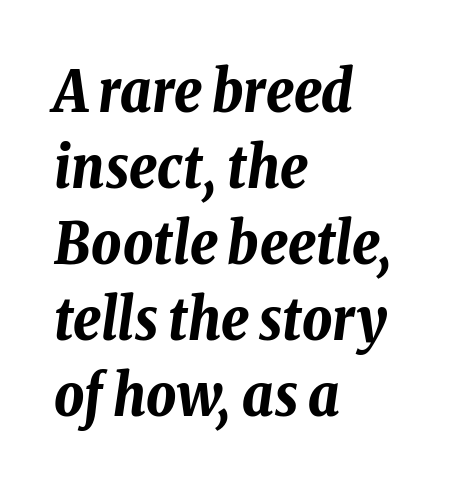
The image shows 58 px bold, condensed type, italic (leaning right); set left-aligned, normal line spacing (1.31x), normal letter spacing, not underlined; low stroke contrast and a medium x-height.
